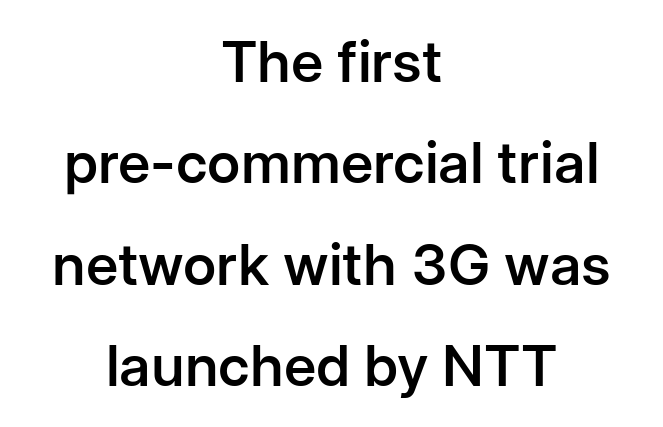
The image shows 57 px semibold sans-serif type, upright; set centered, line spacing 1.78x, normal letter spacing, not underlined; low stroke contrast and a medium x-height.
